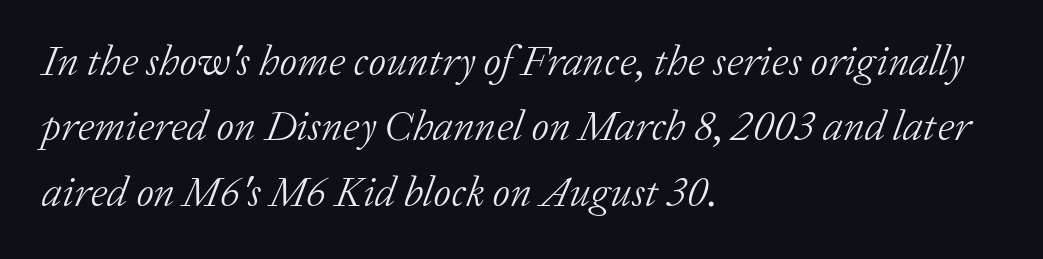
{"serif": "yes", "italic": "yes", "lean": "right", "slant_degrees": 20, "bold": "no", "weight": "light", "width": "normal", "stroke_contrast": "low", "x_height": "medium", "monospaced": "no", "underline": "no", "align": "left", "line_spacing": "normal", "line_spacing_ratio": 1.52, "letter_spacing": "normal", "letter_spacing_em": 0.0, "glyph_px": 43}
